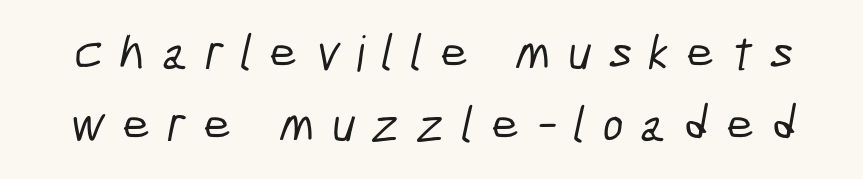
You could not count columns in this text — the font is proportionally spaced. If you measured baseline to baseline, you'd find a middling distance. Any mark beneath the type? The region is blank. The font family rendered here belongs to the sans-serif group.
